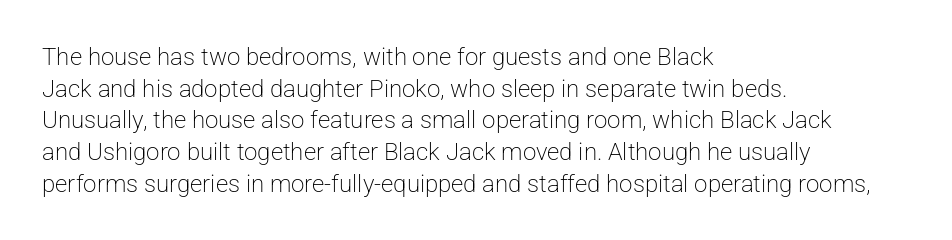
Leftover space on each line is placed entirely after the last word. The typesetting does not lean heavy: it is not bold. Honestly, the letter spacing is just normal — you wouldn't notice it. Underline: absent. If you drew a line through each stem, it would be perfectly vertical.
